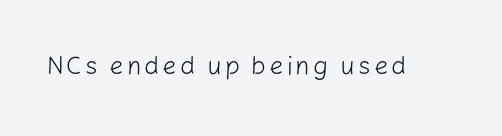
The image shows 25 px text type, upright; set not underlined.
